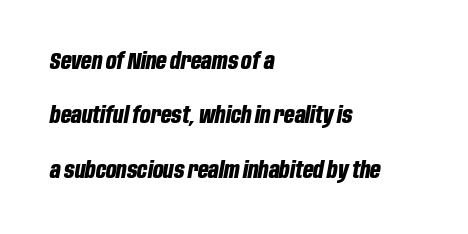
Q: Is the text bold? A: Yes.
Q: Is the text italic (slanted)? A: Yes, it leans right by about 10 degrees.
Q: Is the text underlined? A: No.
Q: How is the paragraph aligned? A: Left-aligned.
Q: Is the spacing between letters normal or unusually wide? A: Normal.
Q: Is the spacing between lines tight, normal or loose? A: Loose.
